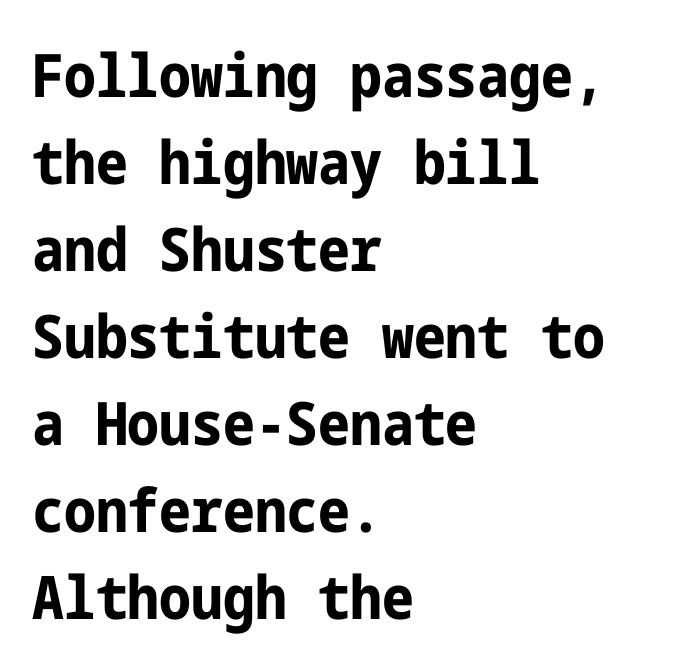
Successive baselines arrive at the customary interval. Honestly, the letter spacing is just normal — you wouldn't notice it. These words are printed bold, with thick strokes throughout. Lines of text with bare space underneath. The setting favours the left margin, as ordinary paragraphs usually do.
